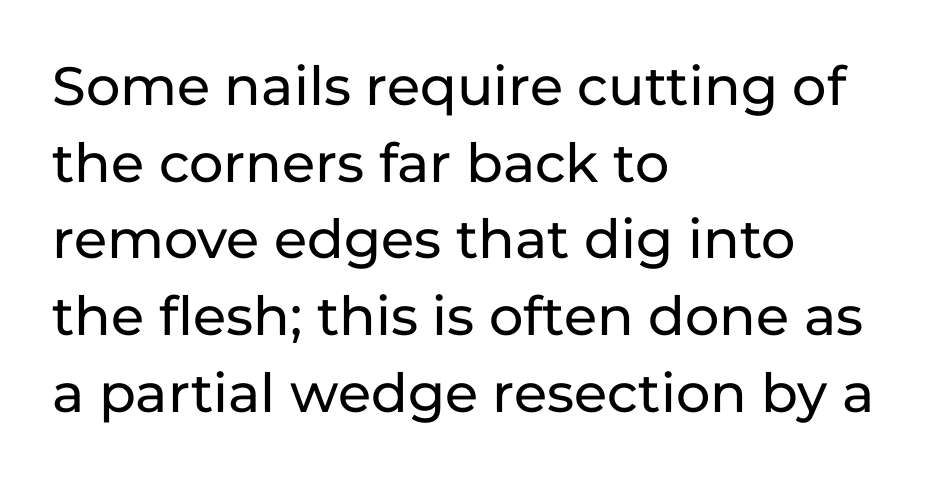
In terms of posture, this sample is upright. Words appear dense and cohesive because spacing is normal. Every row of glyphs begins at an identical x-position on the left. Baseline-to-baseline distance is the conventional proportion of letter height. The face used here is a sans, in the tradition of grotesques and geometrics.
